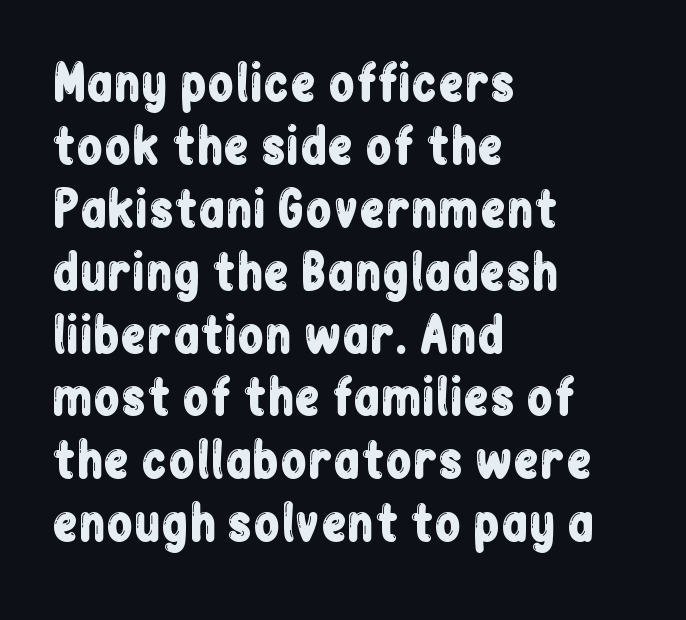
Q: Is the text italic (slanted)? A: No, it is upright.
Q: Is the typeface a serif or a sans-serif typeface? A: Sans-serif.
Q: Is the text underlined? A: No.
Q: How is the paragraph aligned? A: Left-aligned.
Q: Is the spacing between letters normal or unusually wide? A: Normal.
Q: Is the spacing between lines tight, normal or loose? A: Normal.
Q: Width (condensed, normal, or wide)? A: Condensed.
Q: Stroke contrast? A: Low.
Q: x-height? A: Medium.
Q: Monospaced? A: No.
